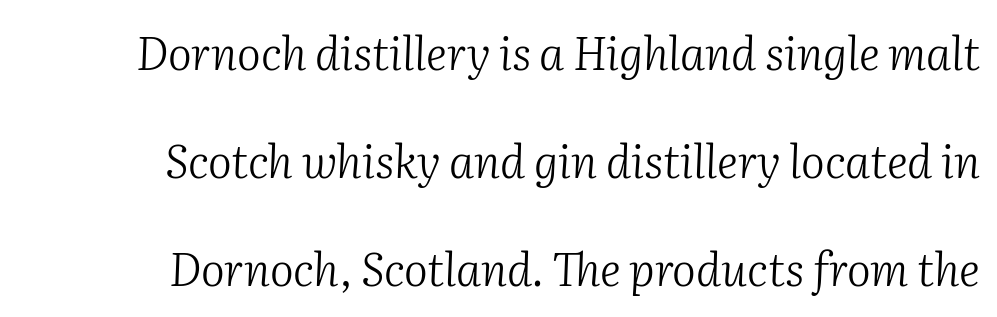
Q: Is the text bold? A: No.
Q: Is the text italic (slanted)? A: Yes, it leans right by about 2 degrees.
Q: Is the typeface a serif or a sans-serif typeface? A: Serif.
Q: Is the text underlined? A: No.
Q: How is the paragraph aligned? A: Right-aligned.
Q: Is the spacing between letters normal or unusually wide? A: Normal.
Q: Is the spacing between lines tight, normal or loose? A: Loose.
Q: Width (condensed, normal, or wide)? A: Normal.
Q: Stroke contrast? A: Medium.
Q: x-height? A: Medium.
Q: Monospaced? A: No.
